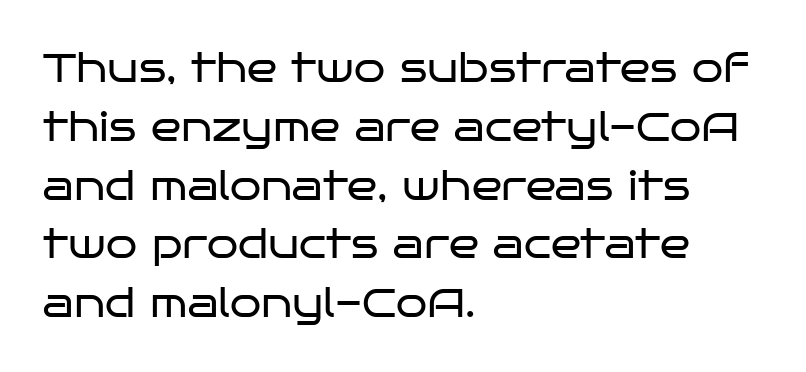
Q: Is the text bold? A: No.
Q: Is the text italic (slanted)? A: No, it is upright.
Q: Is the typeface a serif or a sans-serif typeface? A: Sans-serif.
Q: Is the text underlined? A: No.
Q: How is the paragraph aligned? A: Left-aligned.
Q: Is the spacing between letters normal or unusually wide? A: Normal.
Q: Is the spacing between lines tight, normal or loose? A: Normal.
Q: Width (condensed, normal, or wide)? A: Wide.
Q: Stroke contrast? A: Low.
Q: x-height? A: Large.
Q: Monospaced? A: No.
